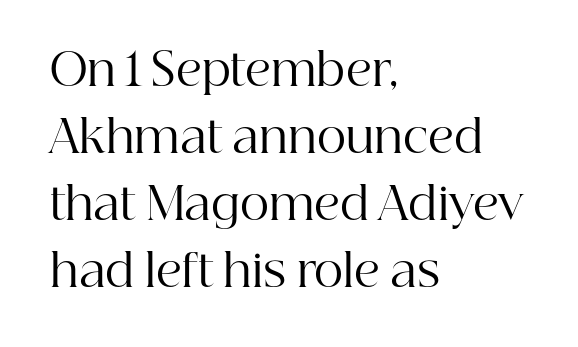
Q: Is the text bold? A: No.
Q: Is the text italic (slanted)? A: No, it is upright.
Q: Is the typeface a serif or a sans-serif typeface? A: Serif.
Q: Is the text underlined? A: No.
Q: How is the paragraph aligned? A: Left-aligned.
Q: Is the spacing between letters normal or unusually wide? A: Normal.
Q: Is the spacing between lines tight, normal or loose? A: Normal.
Q: Width (condensed, normal, or wide)? A: Normal.
Q: Stroke contrast? A: High.
Q: x-height? A: Medium.
Q: Monospaced? A: No.
